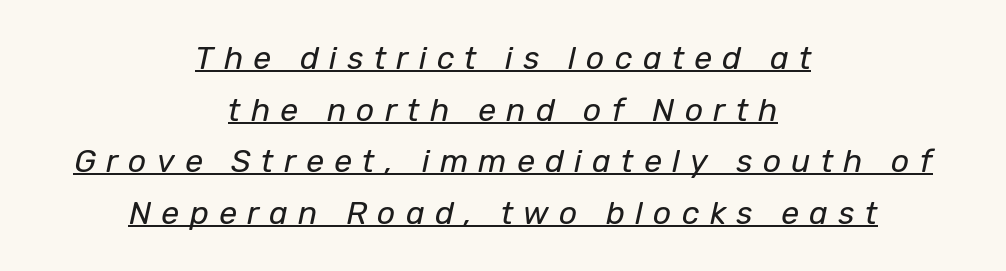
{"italic": "yes", "lean": "right", "slant_degrees": 12, "bold": "no", "weight": "regular", "width": "normal", "stroke_contrast": "low", "x_height": "medium", "monospaced": "no", "underline": "yes", "align": "center", "line_spacing": "normal", "line_spacing_ratio": 1.61, "letter_spacing": "wide", "letter_spacing_em": 0.32, "glyph_px": 32}
